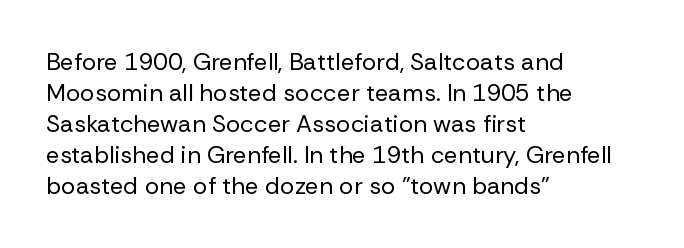
{"italic": "no", "bold": "no", "underline": "no", "align": "left", "line_spacing": "normal", "line_spacing_ratio": 1.29, "letter_spacing": "normal", "letter_spacing_em": 0.0, "glyph_px": 24}
